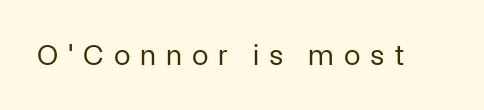
{"serif": "no", "italic": "no", "bold": "no", "weight": "regular", "width": "normal", "stroke_contrast": "low", "x_height": "medium", "monospaced": "no", "underline": "no", "letter_spacing": "wide", "letter_spacing_em": 0.33, "glyph_px": 30}
